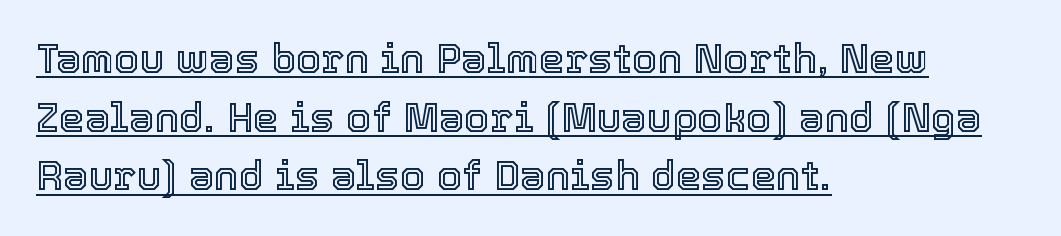
The rendering uses natural spacing where letterforms have individual widths. Does the lettering tilt? It doesn't — this is upright. Look at the tracking — it's just the regular setting, nothing added. Regarding leading, the lines here are spaced in the standard way. The passage is arranged the way most books set body copy — flush left.
